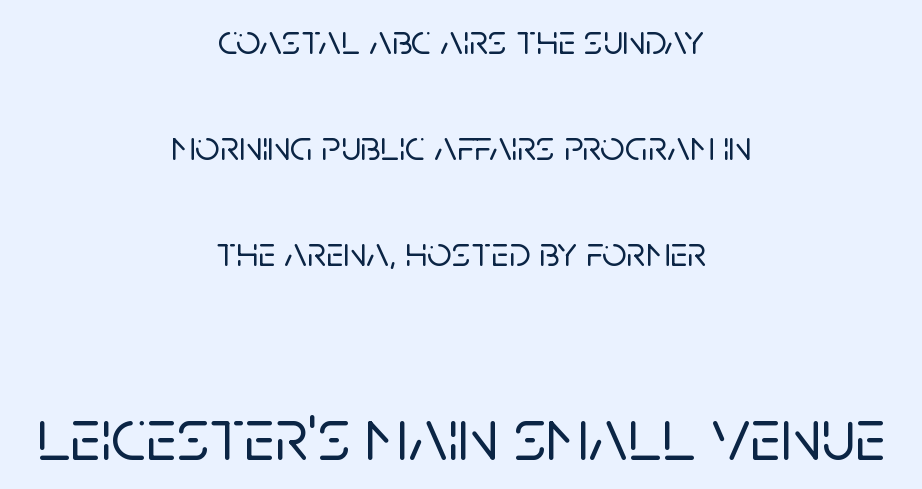
The image shows 75 px sans-serif type, upright; set centered, loose line spacing (2.47x), normal letter spacing, not underlined; the second (bottom) block is 1.74x larger; low stroke contrast and a large x-height.
